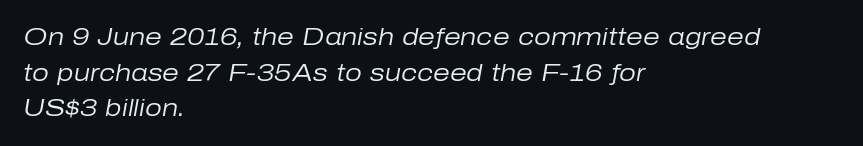
Q: Is the text bold? A: No.
Q: Is the text italic (slanted)? A: Yes, it leans right by about 10 degrees.
Q: Is the text underlined? A: No.
Q: How is the paragraph aligned? A: Left-aligned.
Q: Is the spacing between letters normal or unusually wide? A: Normal.
Q: Is the spacing between lines tight, normal or loose? A: Normal.
